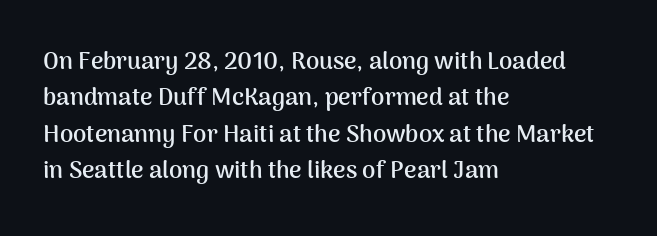
The designer left line spacing at the default. The horizontal fit of the characters is conventional and even. The specimen reads as upright at a glance. The passage shown is not underscored anywhere. The letters are bold, with thick, heavy strokes.
